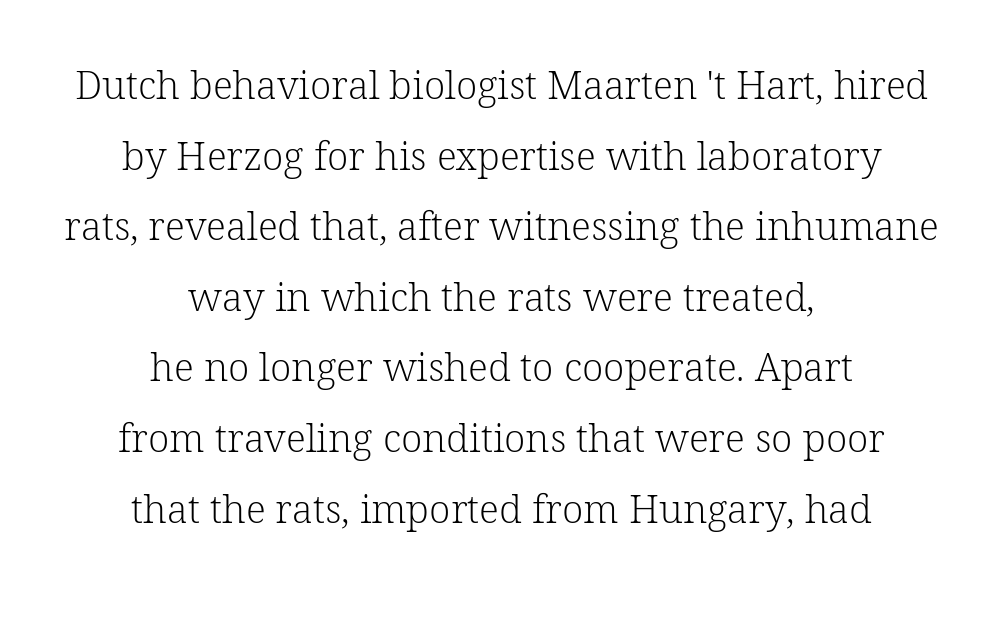
Q: Is the text bold? A: No.
Q: Is the text italic (slanted)? A: No, it is upright.
Q: Is the typeface a serif or a sans-serif typeface? A: Serif.
Q: Is the text underlined? A: No.
Q: How is the paragraph aligned? A: Centered.
Q: Is the spacing between letters normal or unusually wide? A: Normal.
Q: Width (condensed, normal, or wide)? A: Normal.
Q: Stroke contrast? A: Low.
Q: x-height? A: Medium.
Q: Monospaced? A: No.
